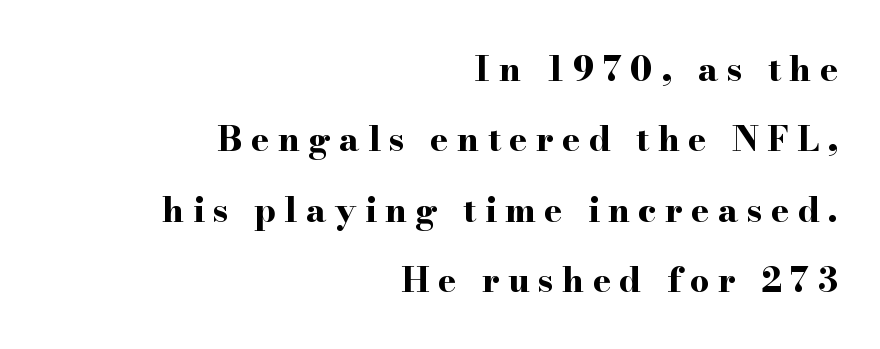
Q: Is the text bold? A: Yes.
Q: Is the text italic (slanted)? A: No, it is upright.
Q: Is the typeface a serif or a sans-serif typeface? A: Serif.
Q: Is the text underlined? A: No.
Q: How is the paragraph aligned? A: Right-aligned.
Q: Is the spacing between letters normal or unusually wide? A: Unusually wide.
Q: Is the spacing between lines tight, normal or loose? A: Loose.
Q: Width (condensed, normal, or wide)? A: Wide.
Q: Stroke contrast? A: High.
Q: x-height? A: Small.
Q: Monospaced? A: No.
